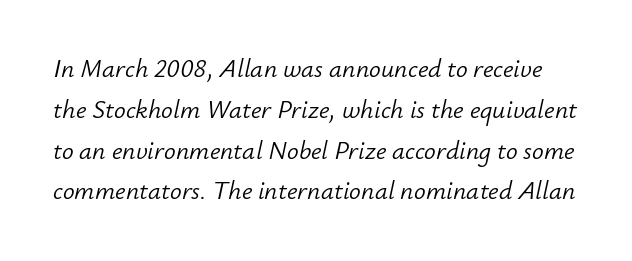
The typography opts for an oblique posture over an upright one. Standard letterfit; no display-style spreading of the glyphs. This reads as an unemphasized weight, regular at the heaviest. Nobody drew a line under any word here.
